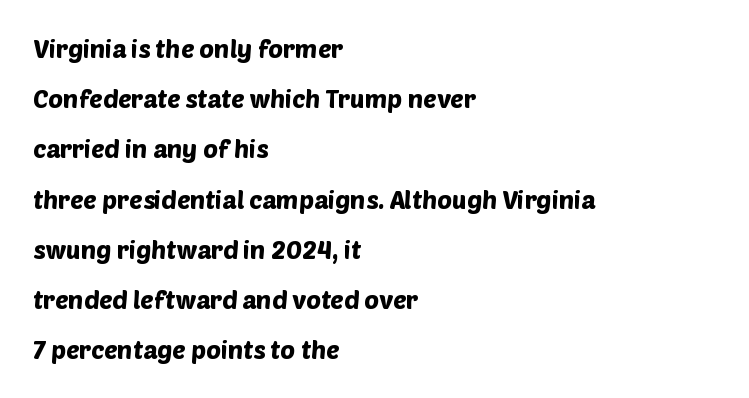
{"underline": "no", "align": "left", "line_spacing": "loose", "line_spacing_ratio": 2.01, "letter_spacing": "normal", "letter_spacing_em": 0.0, "glyph_px": 25}
